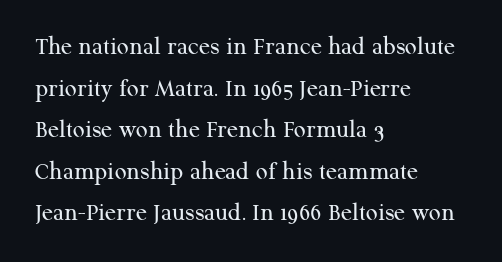
Rule under the text: the space is simply empty. One-word summary of the alignment: left. Stroke thickness stays within the range of a standard reading face or lighter. Rows of type keep a routine distance in the vertical direction. Ascenders rise straight up at ninety degrees. The tracking reads as untouched default to a designer's eye.
